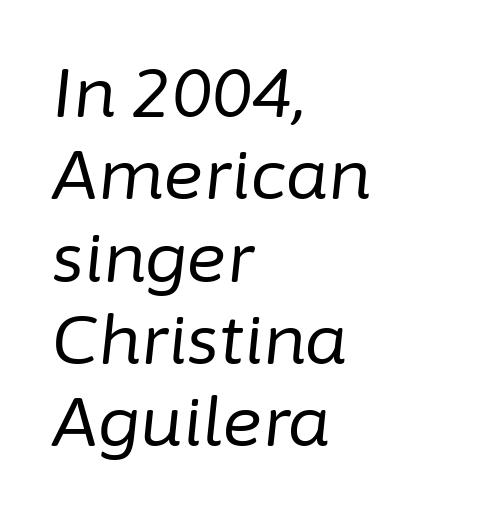
The image shows 68 px regular-weight type, italic (leaning right); set left-aligned, line spacing 1.21x, normal letter spacing, not underlined; low stroke contrast and a medium x-height.
